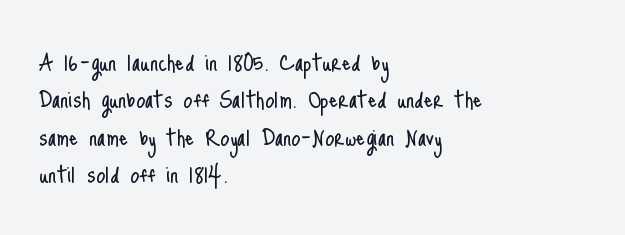
Q: Is the text bold? A: No.
Q: Is the text italic (slanted)? A: No, it is upright.
Q: Is the typeface a serif or a sans-serif typeface? A: Sans-serif.
Q: Is the text underlined? A: No.
Q: How is the paragraph aligned? A: Left-aligned.
Q: Is the spacing between letters normal or unusually wide? A: Normal.
Q: Is the spacing between lines tight, normal or loose? A: Normal.
Q: Width (condensed, normal, or wide)? A: Condensed.
Q: Stroke contrast? A: Low.
Q: x-height? A: Small.
Q: Monospaced? A: No.
